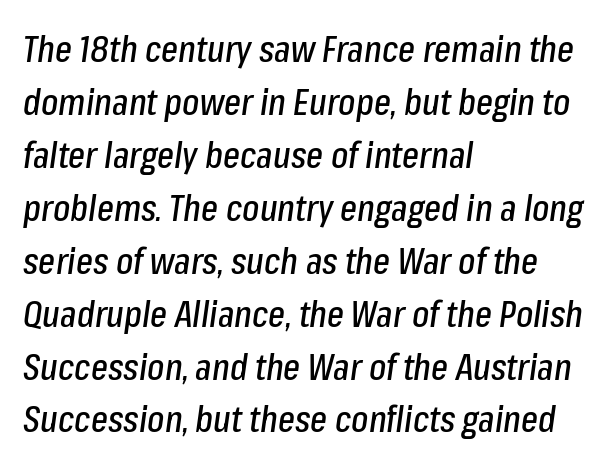
{"italic": "yes", "lean": "right", "slant_degrees": 8, "width": "condensed", "stroke_contrast": "low", "x_height": "medium", "monospaced": "no", "underline": "no", "align": "left", "line_spacing": "normal", "line_spacing_ratio": 1.47, "letter_spacing": "normal", "letter_spacing_em": 0.0, "glyph_px": 36}
